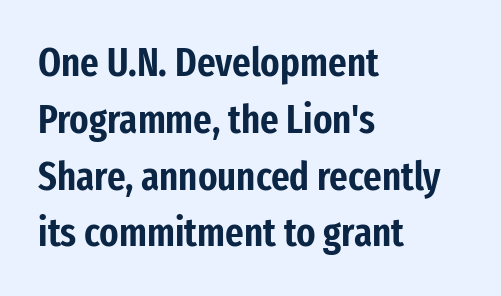
The image shows 40 px condensed sans-serif type, upright; set left-aligned, normal line spacing (1.42x), normal letter spacing, not underlined; low stroke contrast and a medium x-height.
